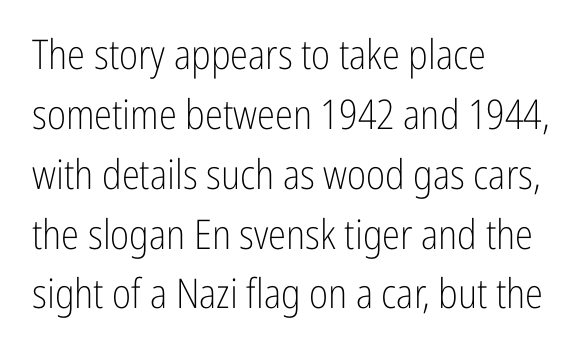
{"serif": "no", "italic": "no", "bold": "no", "weight": "light", "width": "condensed", "stroke_contrast": "low", "x_height": "medium", "monospaced": "no", "underline": "no", "align": "left", "line_spacing": "normal", "line_spacing_ratio": 1.46, "letter_spacing": "normal", "letter_spacing_em": 0.0, "glyph_px": 41}
